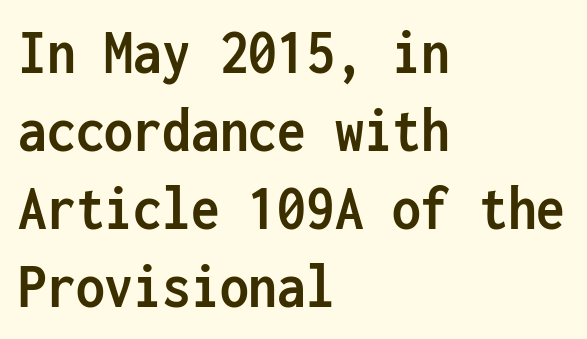
You'd pick this weight for a headline — it's a proper bold. The rendering keeps characters at their native spacing. Here the designer chose a console-style face with uniform glyph widths. If you drew a ruler down the left edge, every line would touch it. The words here are not underlined. Nope, no serifs anywhere on these letters.
